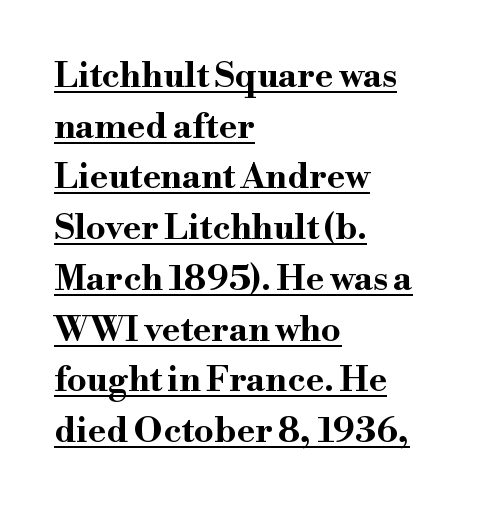
The lines are quadded left. The glyphs have the mass of a bold cut. Is this a fixed-width face? No — the glyphs have proportional, varying widths. What kind of face is this? One with serifs. Nothing unusual about the tracking: characters are spaced as the font intends. Glance below the letters and you will spot a drawn line.
